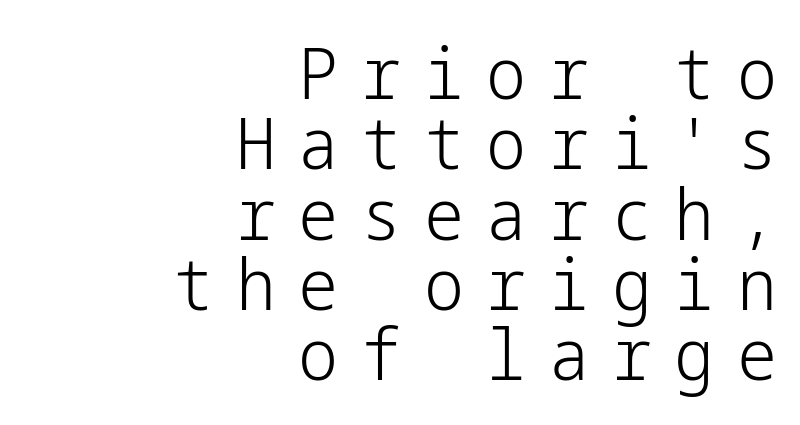
The passage shown has open, widely tracked lettering throughout. Posture: upright roman. Leading: reduced. The typesetter chose a ragged-left arrangement here.
